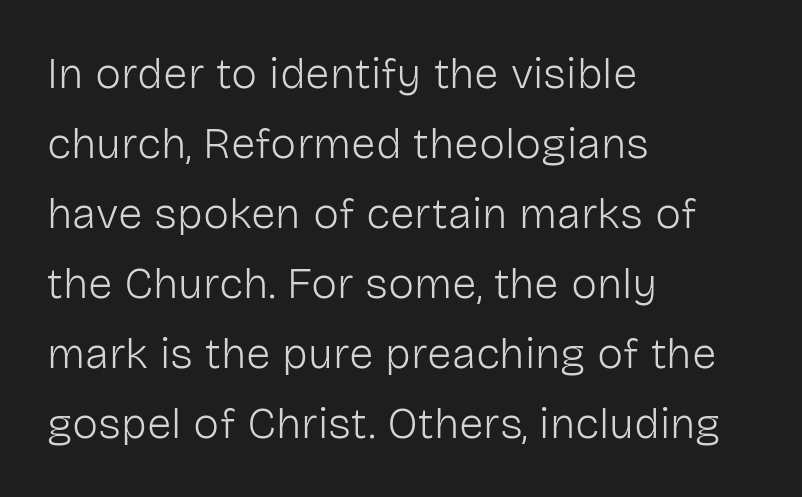
{"serif": "no", "italic": "no", "bold": "no", "weight": "light", "width": "normal", "stroke_contrast": "low", "x_height": "medium", "monospaced": "no", "underline": "no", "align": "left", "line_spacing": "normal", "line_spacing_ratio": 1.59, "letter_spacing": "normal", "letter_spacing_em": 0.0, "glyph_px": 44}
